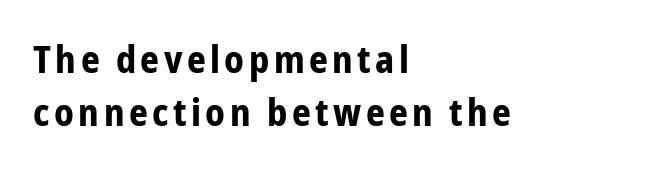
{"serif": "no", "italic": "no", "bold": "yes", "weight": "bold", "width": "condensed", "stroke_contrast": "low", "x_height": "medium", "monospaced": "no", "underline": "no", "align": "left", "line_spacing": "normal", "line_spacing_ratio": 1.43, "glyph_px": 37}
